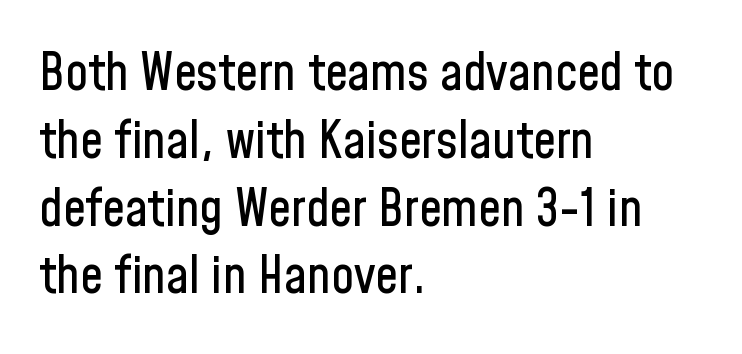
The image shows 51 px condensed sans-serif type, upright; set left-aligned, normal line spacing (1.33x), normal letter spacing, not underlined; low stroke contrast and a medium x-height.
